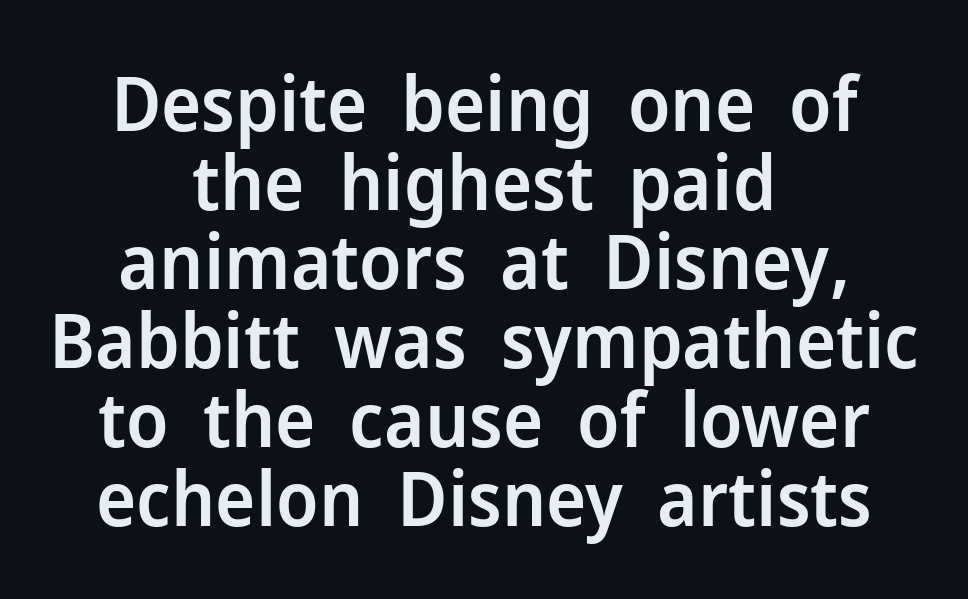
{"serif": "no", "italic": "no", "bold": "semi", "weight": "semibold", "width": "normal", "stroke_contrast": "low", "x_height": "medium", "monospaced": "no", "underline": "no", "align": "center", "line_spacing": "tight", "line_spacing_ratio": 1.04, "letter_spacing": "normal", "letter_spacing_em": 0.0, "glyph_px": 76}
